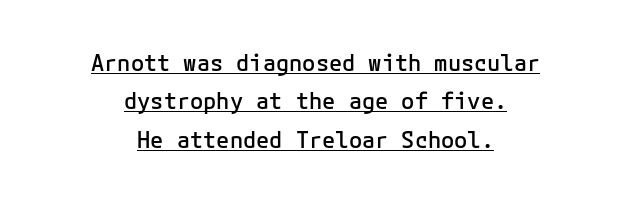
{"italic": "no", "bold": "semi", "underline": "yes", "align": "center", "line_spacing_ratio": 1.74, "letter_spacing": "normal", "letter_spacing_em": 0.0, "glyph_px": 22}
